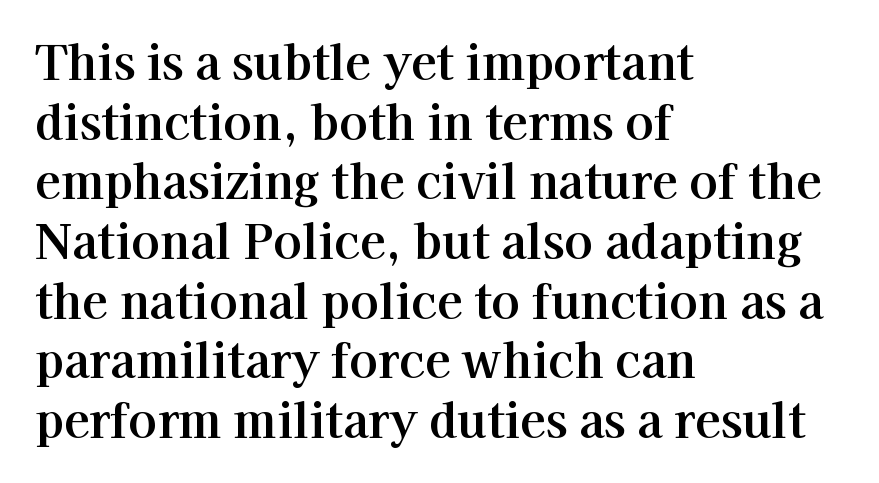
The image shows 47 px serif type, upright; set left-aligned, normal line spacing (1.27x), normal letter spacing, not underlined; high stroke contrast and a medium x-height.
